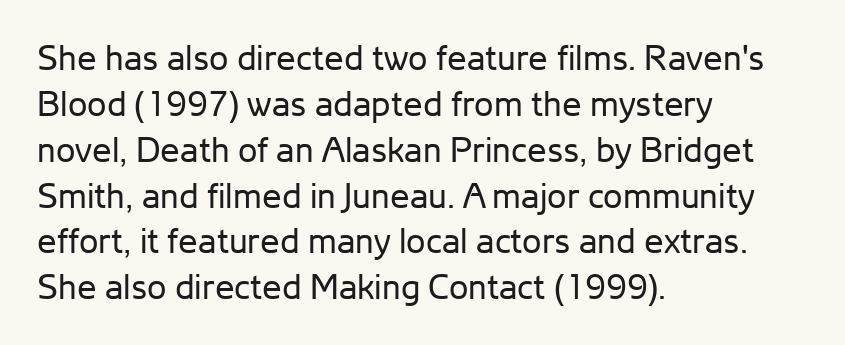
Q: Is the text bold? A: No.
Q: Is the text italic (slanted)? A: No, it is upright.
Q: Is the typeface a serif or a sans-serif typeface? A: Sans-serif.
Q: Is the text underlined? A: No.
Q: How is the paragraph aligned? A: Left-aligned.
Q: Is the spacing between letters normal or unusually wide? A: Normal.
Q: Is the spacing between lines tight, normal or loose? A: Normal.
Q: Width (condensed, normal, or wide)? A: Normal.
Q: Stroke contrast? A: Low.
Q: x-height? A: Medium.
Q: Monospaced? A: No.
